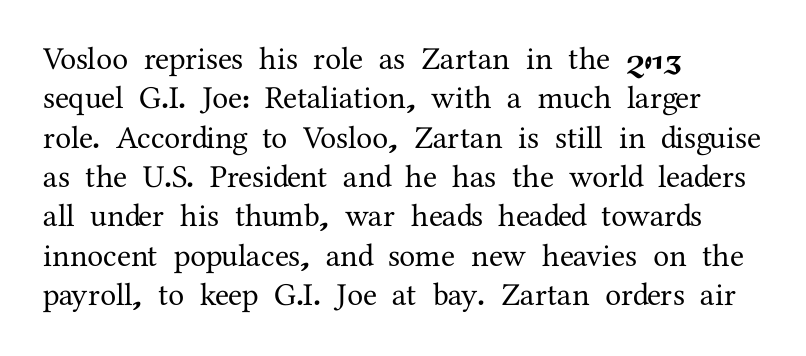
{"serif": "yes", "italic": "no", "width": "normal", "stroke_contrast": "medium", "x_height": "medium", "monospaced": "no", "underline": "no", "align": "left", "line_spacing_ratio": 1.23, "letter_spacing": "normal", "letter_spacing_em": 0.0, "glyph_px": 32}
